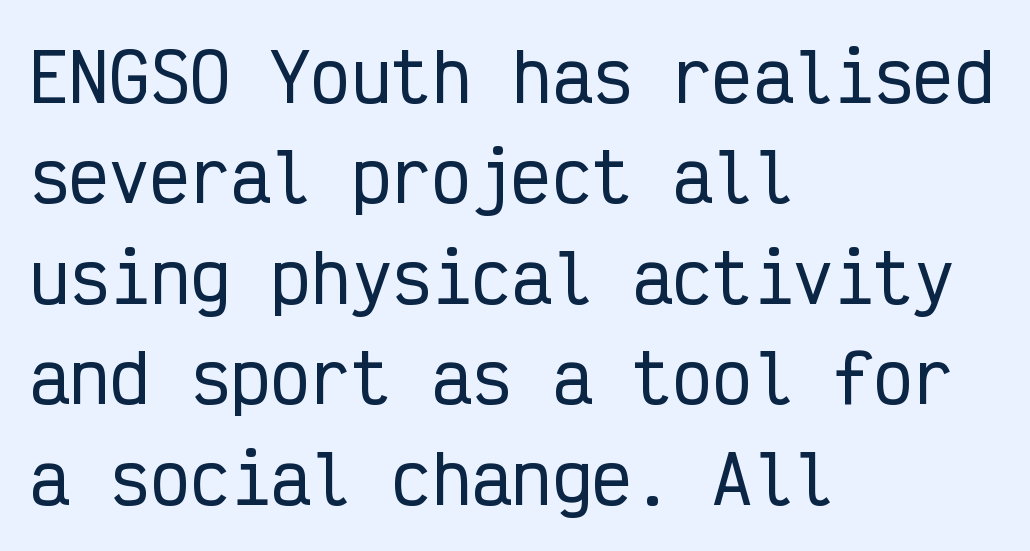
The characters display no serif detailing; their extremities are plain. One glance says typical: line gaps are just what's usual. A typesetter would call this monospace, since all characters share one set width. Bare-footed words on every line.
